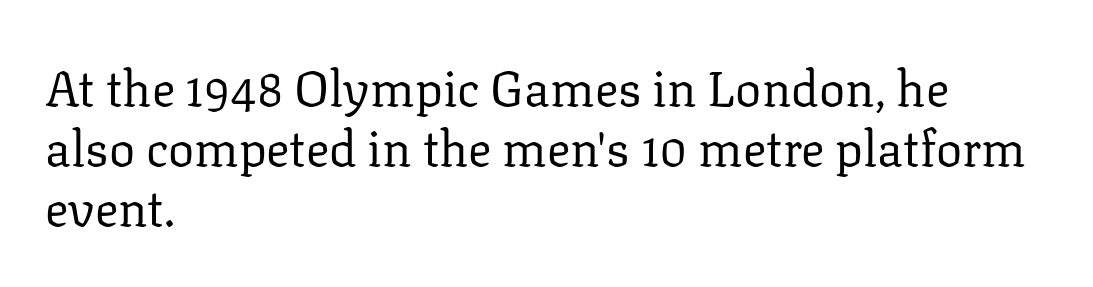
Bare-footed words on every line. The lines are quadded left. There is no visible air inserted between adjacent glyphs. Spacing verdict: proportional, widths tailored to each character. A quiet, ordinary-to-light weight characterises the typeface.
